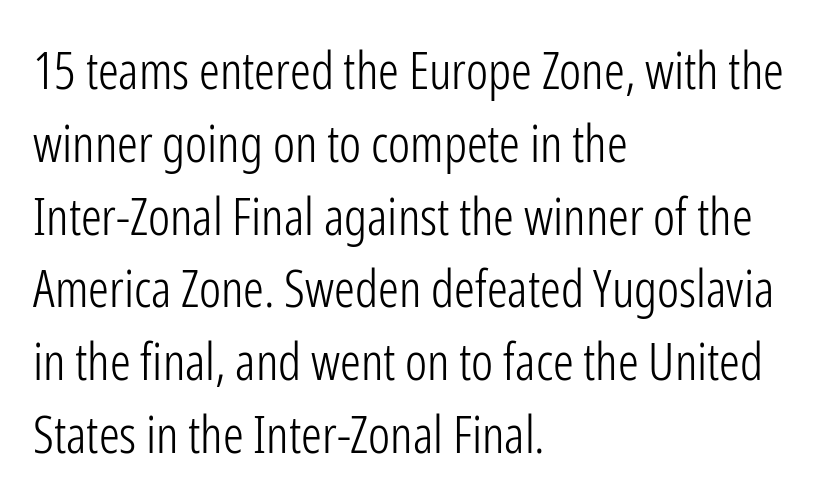
The image shows 52 px light, condensed sans-serif type, upright; set left-aligned, normal line spacing (1.4x), normal letter spacing, not underlined; low stroke contrast and a medium x-height.
